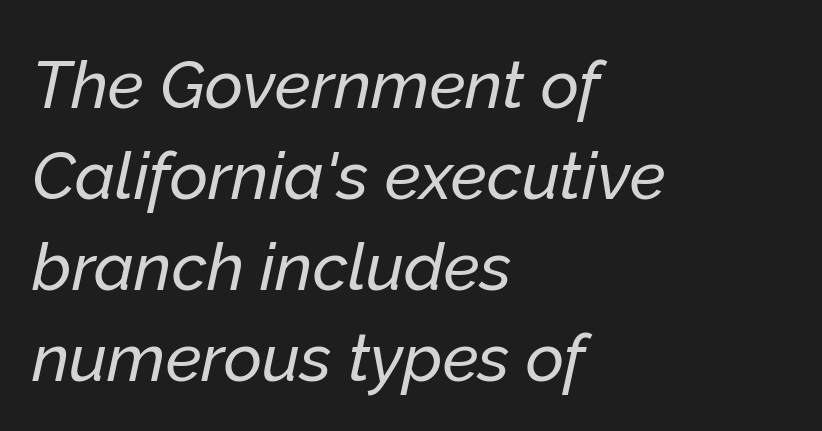
The image shows 66 px text type, italic (leaning right); set left-aligned, normal line spacing (1.38x), normal letter spacing, not underlined; low stroke contrast and a medium x-height.
